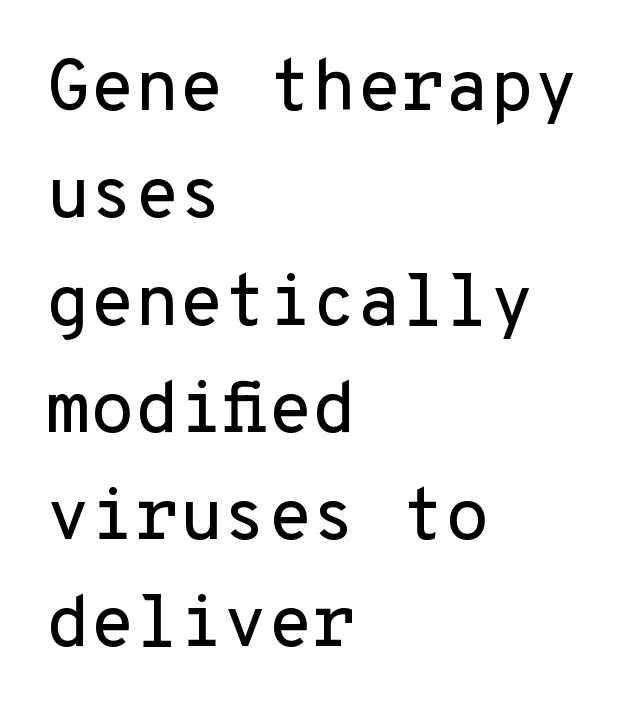
{"serif": "no", "italic": "no", "width": "normal", "stroke_contrast": "low", "x_height": "medium", "monospaced": "yes", "underline": "no", "align": "left", "line_spacing": "normal", "line_spacing_ratio": 1.49, "letter_spacing": "normal", "letter_spacing_em": 0.0, "glyph_px": 72}
